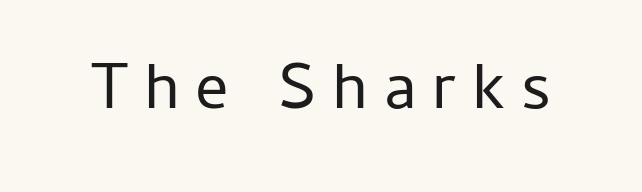
{"serif": "no", "italic": "no", "bold": "no", "weight": "regular", "width": "normal", "stroke_contrast": "low", "x_height": "medium", "monospaced": "no", "underline": "no", "letter_spacing": "wide", "letter_spacing_em": 0.24, "glyph_px": 66}
